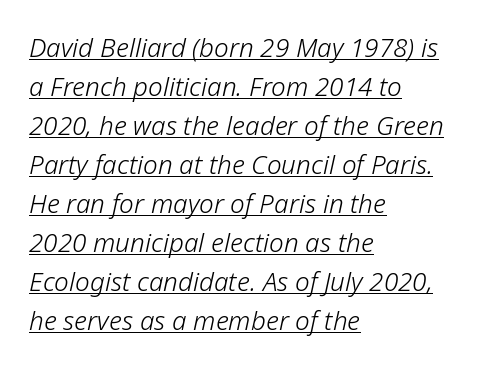
{"italic": "yes", "lean": "right", "slant_degrees": 12, "bold": "no", "underline": "yes", "align": "left", "line_spacing": "normal", "line_spacing_ratio": 1.5, "letter_spacing": "normal", "letter_spacing_em": 0.0, "glyph_px": 26}
